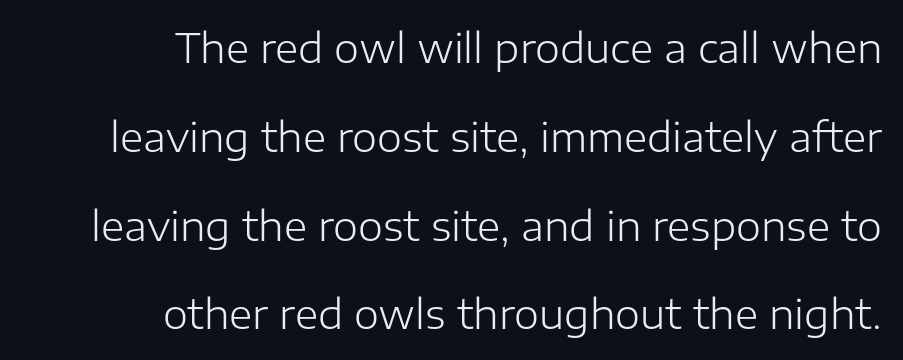
The image shows 40 px light sans-serif type, upright; set right-aligned, loose line spacing (2.22x), normal letter spacing, not underlined; low stroke contrast and a medium x-height.
